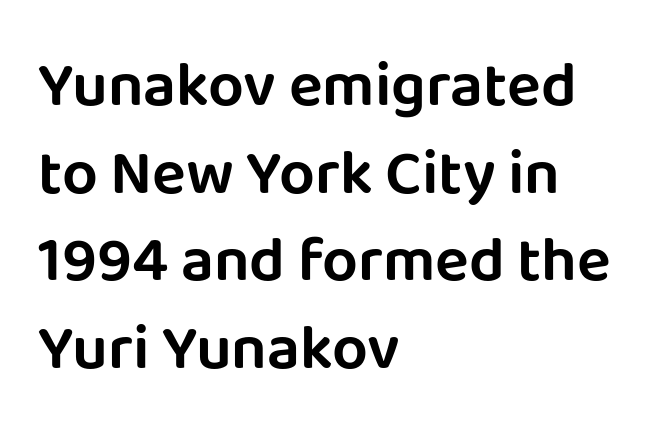
{"serif": "no", "italic": "no", "width": "normal", "stroke_contrast": "low", "x_height": "large", "monospaced": "no", "underline": "no", "align": "left", "line_spacing": "normal", "line_spacing_ratio": 1.39, "letter_spacing": "normal", "letter_spacing_em": 0.0, "glyph_px": 63}
